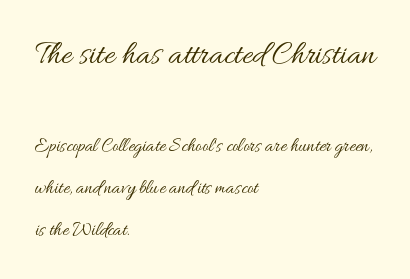
Visually, the top section dominates because its glyphs are scaled up. Reading down the column, the eye jumps a long way to each next line. Each line starts at the same left margin while the right side varies. How are the letters spaced? Ordinarily, with no added tracking. Clear beneath every line of the passage.
